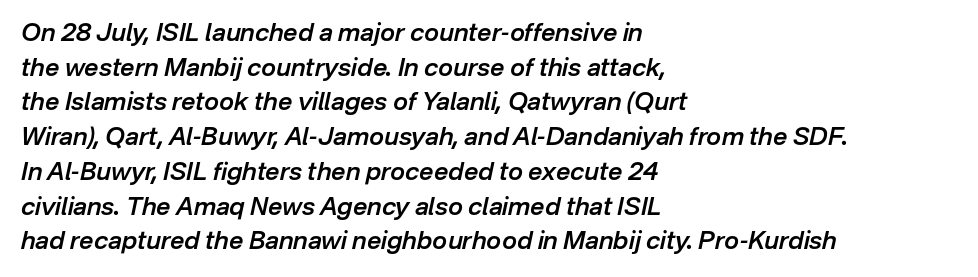
{"italic": "yes", "lean": "right", "slant_degrees": 12, "bold": "semi", "underline": "no", "align": "left", "line_spacing": "normal", "line_spacing_ratio": 1.39, "letter_spacing": "normal", "letter_spacing_em": 0.0, "glyph_px": 25}
